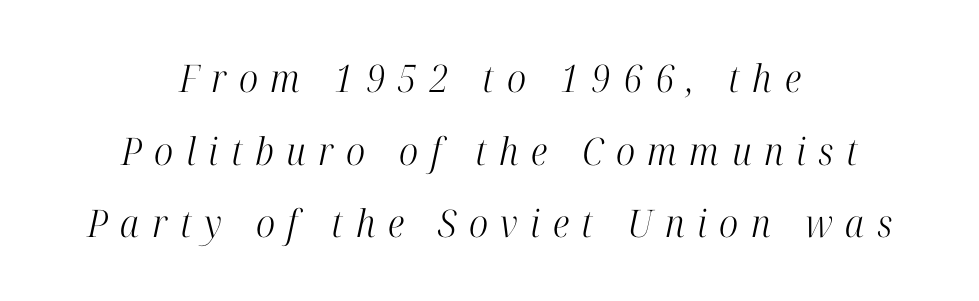
This sample trades compactness for vertical openness between lines. The letters advance in unequal steps, a hallmark of proportional type. Think standard paragraph weight, or any step lighter than that. The font's italic variant was chosen for this text.
